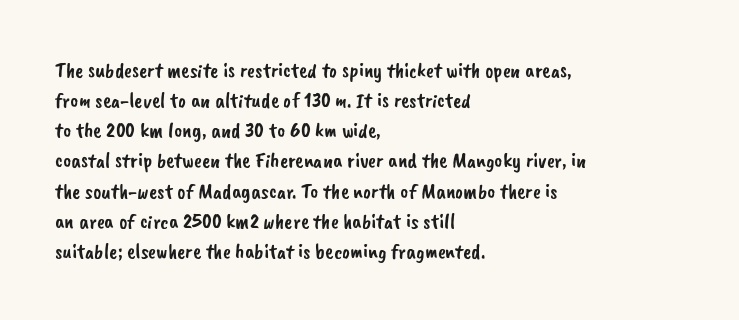
Q: Is the text underlined? A: No.
Q: How is the paragraph aligned? A: Left-aligned.
Q: Is the spacing between letters normal or unusually wide? A: Normal.
Q: Is the spacing between lines tight, normal or loose? A: Normal.
